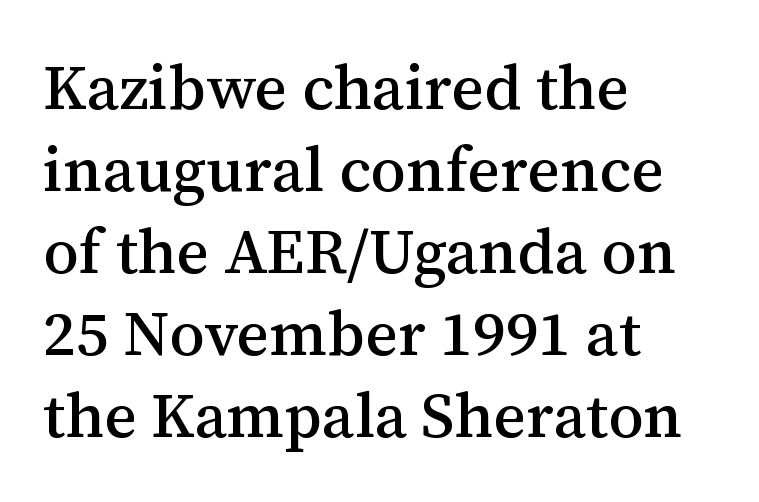
The image shows 63 px serif type, upright; set left-aligned, normal line spacing (1.3x), normal letter spacing, not underlined; medium stroke contrast and a medium x-height.
